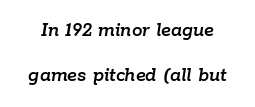
The image shows 21 px text type, italic (leaning right); set loose line spacing (2.16x), normal letter spacing, not underlined.
